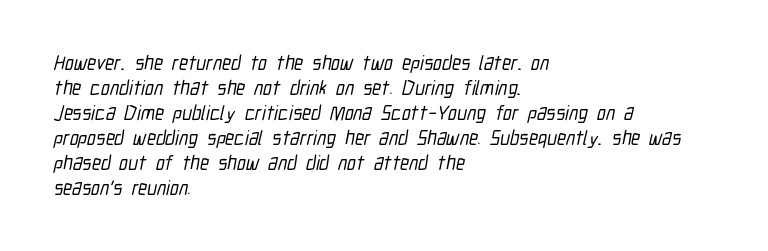
Q: Is the text underlined? A: No.
Q: How is the paragraph aligned? A: Left-aligned.
Q: Is the spacing between letters normal or unusually wide? A: Normal.
Q: Is the spacing between lines tight, normal or loose? A: Normal.
